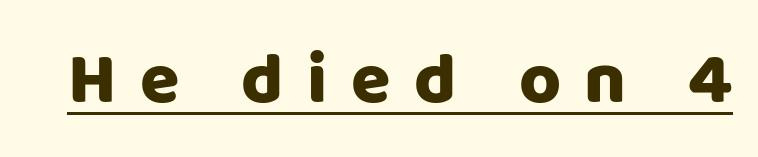
To sum up the face: it is a sans, with no serifs. Loose tracking; the words dissolve into strings of separated letters. The glyphs are accompanied by a horizontal stroke just below them. Ascenders rise straight up at ninety degrees. This sample has the flowing, uneven cadence of proportional lettering.
